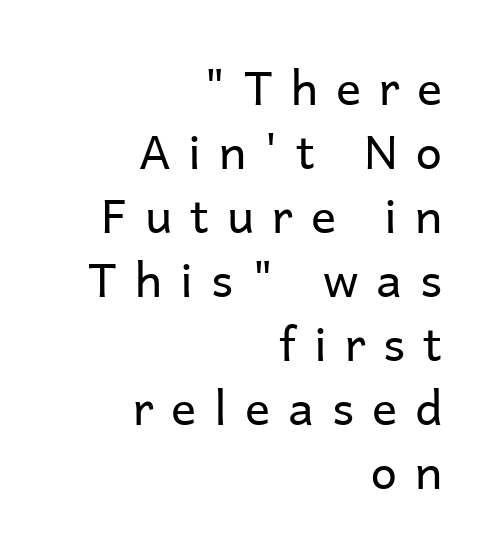
{"serif": "no", "italic": "no", "bold": "no", "weight": "regular", "width": "normal", "stroke_contrast": "low", "x_height": "medium", "monospaced": "no", "underline": "no", "align": "right", "line_spacing": "normal", "line_spacing_ratio": 1.36, "letter_spacing": "wide", "letter_spacing_em": 0.38, "glyph_px": 47}
